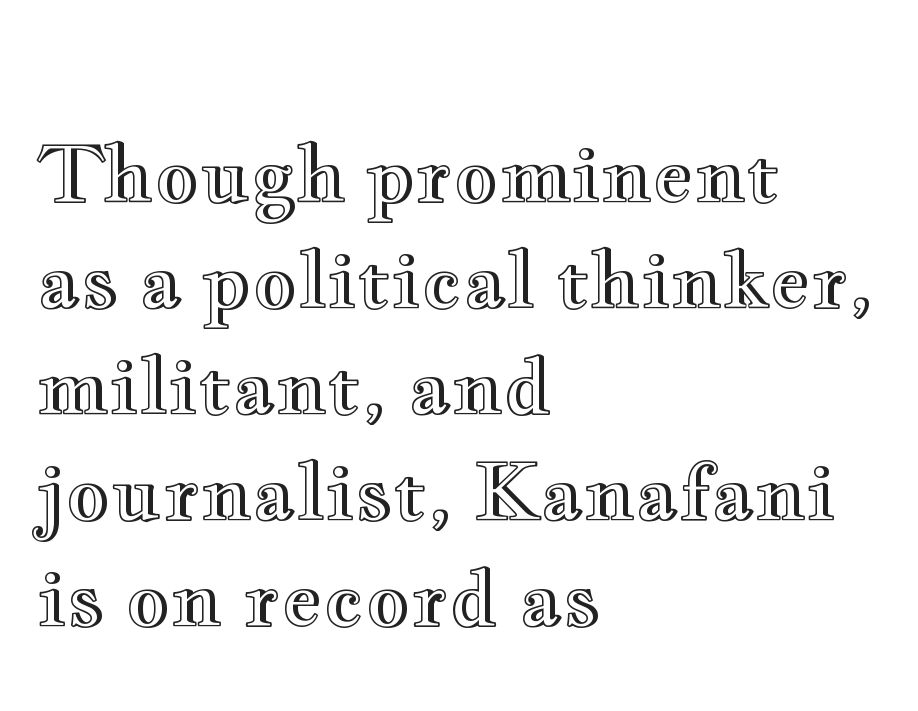
Descenders are the only things crossing below the line. Each letter keeps its own natural width here, so spacing adapts to shape. Visually the block forms a straight wall on the left and a jagged coastline on the right. Ordinary non-slanted type is in use. Each new line begins a customary step beneath the previous one.
